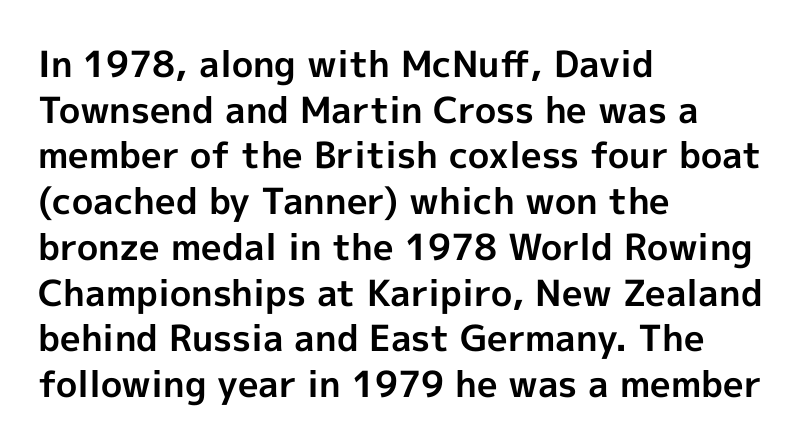
Q: Is the text bold? A: Yes.
Q: Is the text italic (slanted)? A: No, it is upright.
Q: Is the typeface a serif or a sans-serif typeface? A: Sans-serif.
Q: Is the text underlined? A: No.
Q: How is the paragraph aligned? A: Left-aligned.
Q: Is the spacing between letters normal or unusually wide? A: Normal.
Q: Is the spacing between lines tight, normal or loose? A: Normal.
Q: Width (condensed, normal, or wide)? A: Normal.
Q: x-height? A: Medium.
Q: Monospaced? A: No.
